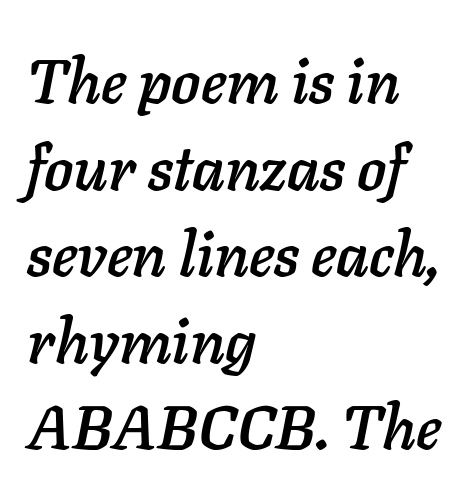
The image shows 61 px text type, italic (leaning right); set left-aligned, normal line spacing (1.42x), normal letter spacing, not underlined; low stroke contrast and a medium x-height.
